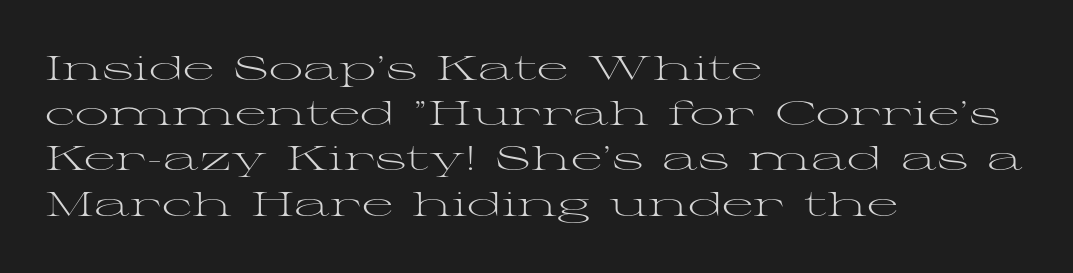
{"serif": "yes", "italic": "no", "bold": "no", "weight": "light", "width": "wide", "stroke_contrast": "medium", "x_height": "medium", "monospaced": "no", "underline": "no", "align": "left", "line_spacing": "normal", "line_spacing_ratio": 1.33, "letter_spacing": "normal", "letter_spacing_em": 0.0, "glyph_px": 34}
